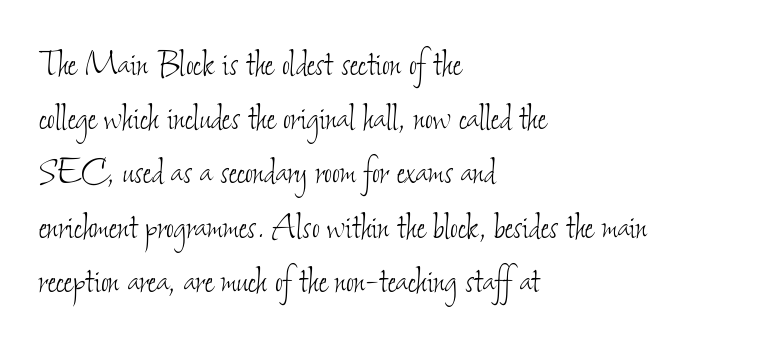
The image shows 43 px thin, condensed type; set left-aligned, normal line spacing (1.26x), normal letter spacing, not underlined; low stroke contrast and a small x-height.
